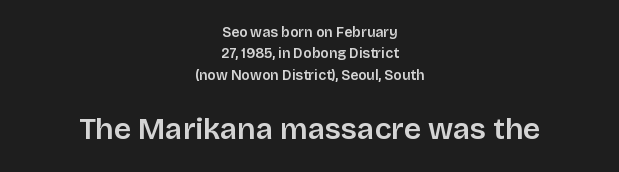
Q: Is the text italic (slanted)? A: No, it is upright.
Q: Is the typeface a serif or a sans-serif typeface? A: Sans-serif.
Q: Is the text underlined? A: No.
Q: How is the paragraph aligned? A: Centered.
Q: Is the spacing between letters normal or unusually wide? A: Normal.
Q: Is the spacing between lines tight, normal or loose? A: Normal.
Q: Which block of text is set in a larger size, the first (top) or the second (bottom)? A: The second (bottom) one.
Q: Width (condensed, normal, or wide)? A: Normal.
Q: Stroke contrast? A: Low.
Q: x-height? A: Large.
Q: Monospaced? A: No.
